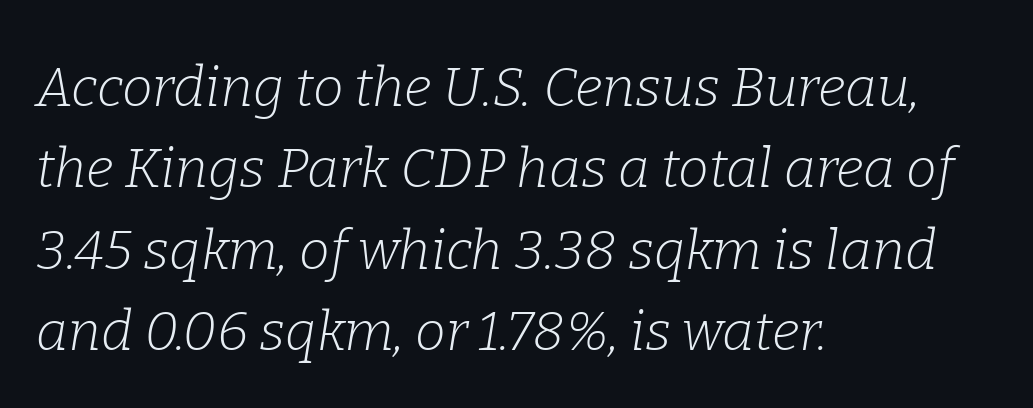
The image shows 55 px light serif type, italic (leaning right); set left-aligned, normal line spacing (1.48x), normal letter spacing, not underlined; low stroke contrast and a medium x-height.
